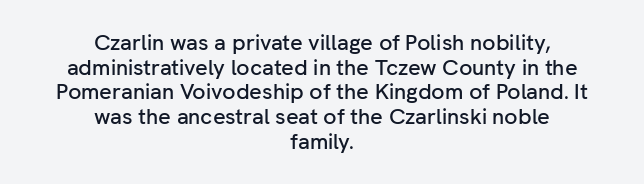
The image shows 22 px text type, upright; set centered, tight line spacing (1.12x), normal letter spacing, not underlined.
